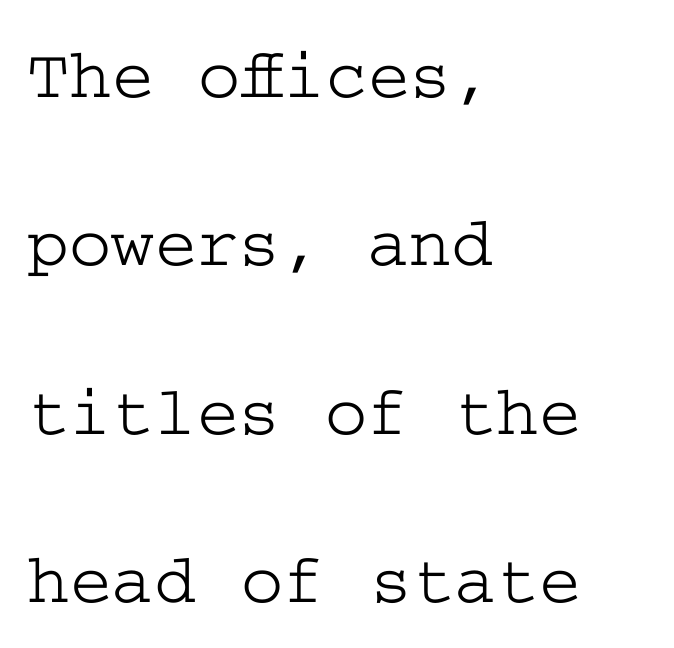
Q: Is the text italic (slanted)? A: No, it is upright.
Q: Is the typeface a serif or a sans-serif typeface? A: Serif.
Q: Is the text underlined? A: No.
Q: How is the paragraph aligned? A: Left-aligned.
Q: Is the spacing between letters normal or unusually wide? A: Normal.
Q: Is the spacing between lines tight, normal or loose? A: Loose.
Q: Width (condensed, normal, or wide)? A: Wide.
Q: Stroke contrast? A: Low.
Q: x-height? A: Medium.
